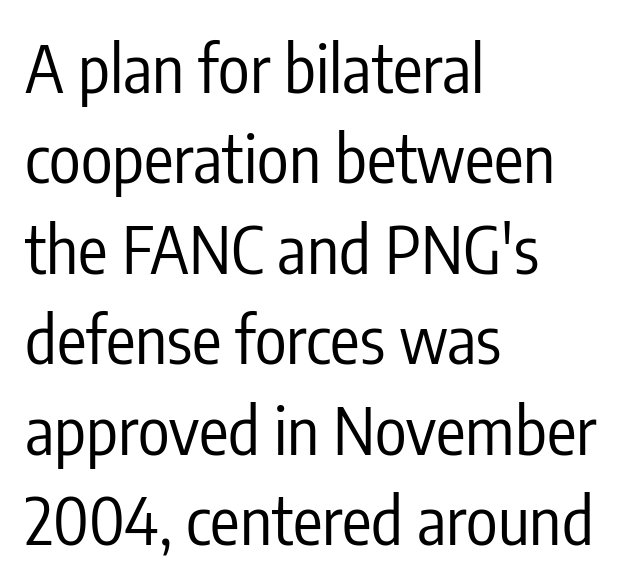
Left-aligned paragraph, ragged on the right. In terms of posture, this sample is upright. The designer left line spacing at the default. The passage shown is not underscored anywhere. Think of a printed novel: that variable character pitch is what you see here. Font category for this specimen: sans-serif.
